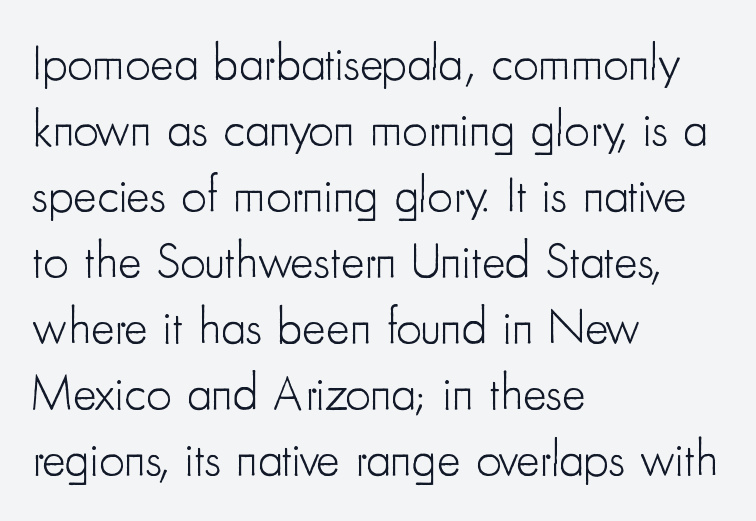
The image shows 50 px light, condensed sans-serif type, upright; set left-aligned, normal line spacing (1.32x), normal letter spacing, not underlined; low stroke contrast and a small x-height.
